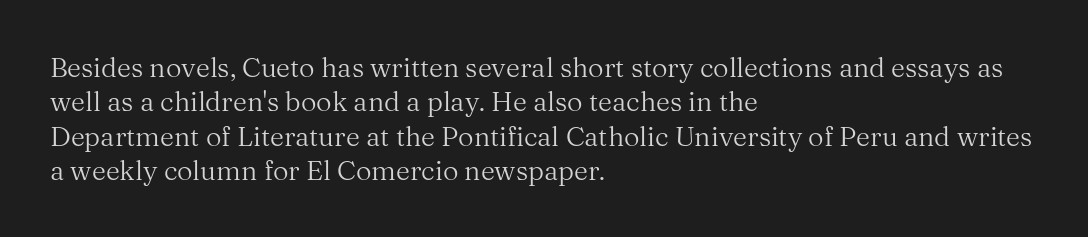
The letterforms sit at book weight or below. Honestly, the letter spacing is just normal — you wouldn't notice it. The type sits square on the baseline with zero lean. Unmarked baselines from the first word to the last. The text block is weighted toward the left margin, trailing off unevenly rightward. The designer left line spacing at the default.
